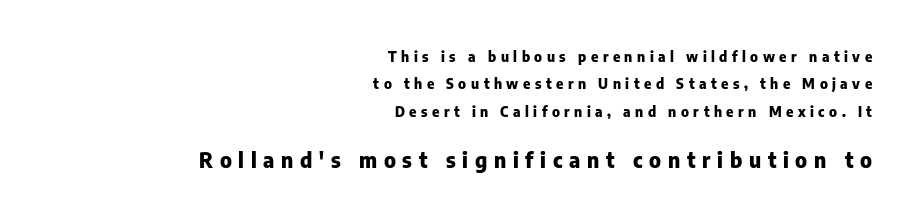
Teacher's note: observe the even right margin — that is flush-right alignment. The face used here has the dense, thick strokes of a bold. Unlike italic type, these characters show no tilt at all. The following chunk of copy outweighs the initial chunk in type size.
